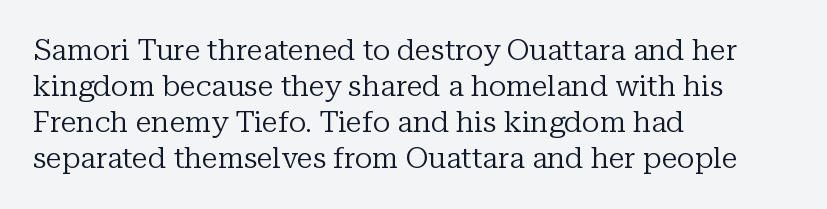
The foot of each line stays bare and open. Nothing unusual about the tracking: characters are spaced as the font intends. The letters carry serifs — small finishing strokes at the ends of their stems. The strokes are not fattened; the text isn't bold. Each letter keeps its own natural width here, so spacing adapts to shape. Is there any slant? The stems are plumb.
